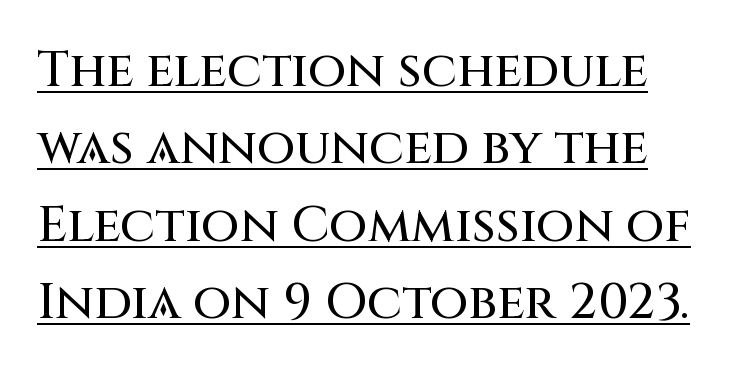
{"serif": "no", "italic": "no", "width": "normal", "stroke_contrast": "medium", "x_height": "large", "monospaced": "no", "underline": "yes", "line_spacing": "normal", "line_spacing_ratio": 1.55, "letter_spacing": "normal", "letter_spacing_em": 0.0, "glyph_px": 50}
